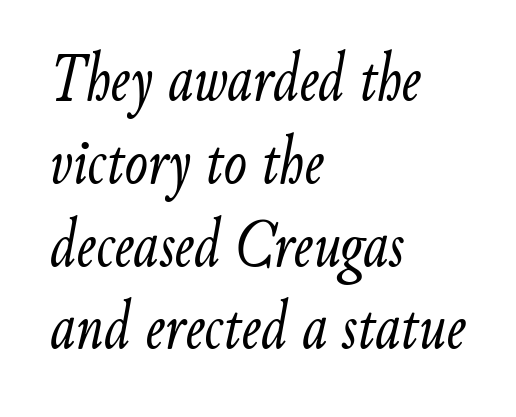
Visually the block forms a straight wall on the left and a jagged coastline on the right. Has an underline been added? It has not. The weight tops out at a normal text grade. The rendering uses natural spacing where letterforms have individual widths.
